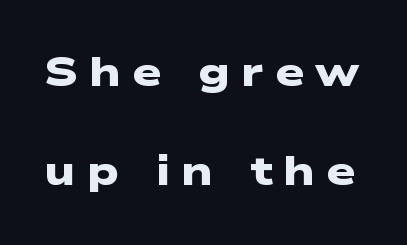
In terms of letterform style, serifs are entirely absent. Bold? Absolutely — the strokes are thick and heavy. Just letters on the line, the space beneath them empty. Display-style spreading of the glyphs; the letterfit is very open.
